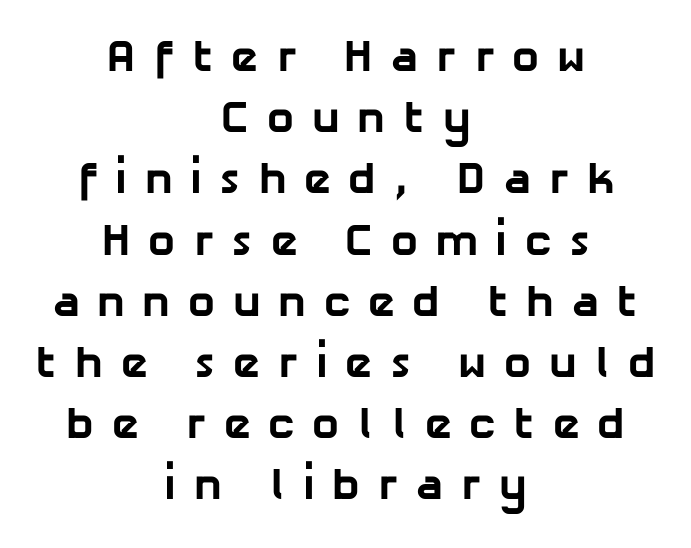
{"serif": "no", "bold": "yes", "weight": "bold", "width": "normal", "stroke_contrast": "low", "x_height": "medium", "monospaced": "no", "underline": "no", "align": "center", "line_spacing": "normal", "line_spacing_ratio": 1.36, "letter_spacing": "wide", "letter_spacing_em": 0.39, "glyph_px": 45}
